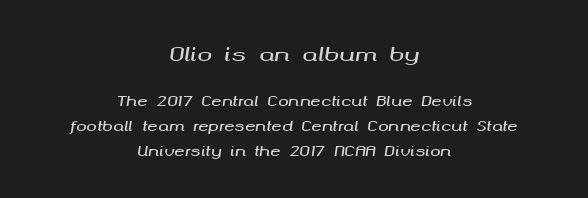
The image shows 20 px text type, italic (leaning right); set centered, line spacing 1.8x, normal letter spacing, not underlined; the first (top) block is 1.43x larger.
